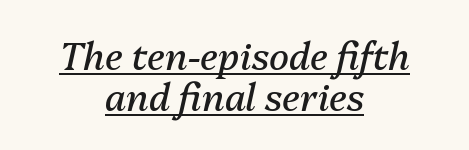
Q: Is the text bold? A: No.
Q: Is the text italic (slanted)? A: Yes, it leans right by about 13 degrees.
Q: Is the text underlined? A: Yes.
Q: How is the paragraph aligned? A: Centered.
Q: Is the spacing between letters normal or unusually wide? A: Normal.
Q: Is the spacing between lines tight, normal or loose? A: Tight.
Q: Width (condensed, normal, or wide)? A: Normal.
Q: Stroke contrast? A: Medium.
Q: x-height? A: Medium.
Q: Monospaced? A: No.
